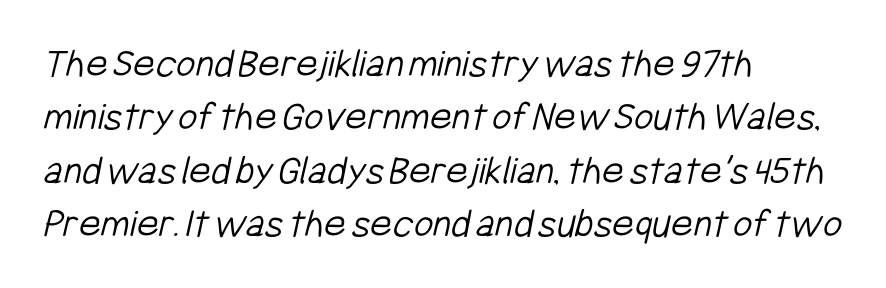
The image shows 42 px light, condensed sans-serif type; set left-aligned, normal line spacing (1.27x), normal letter spacing, not underlined; low stroke contrast and a medium x-height.
